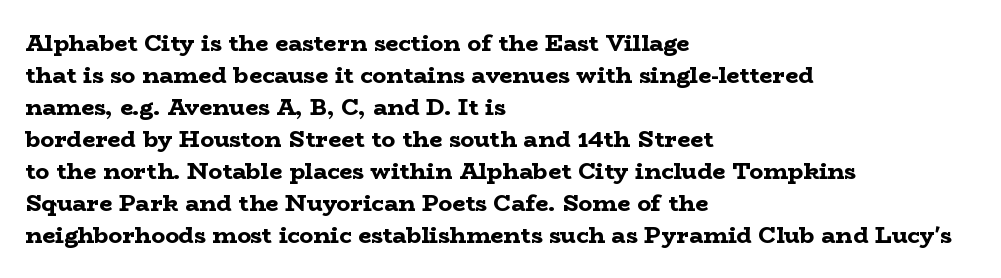
The image shows 23 px bold type, upright; set left-aligned, normal line spacing (1.39x), normal letter spacing, not underlined.
